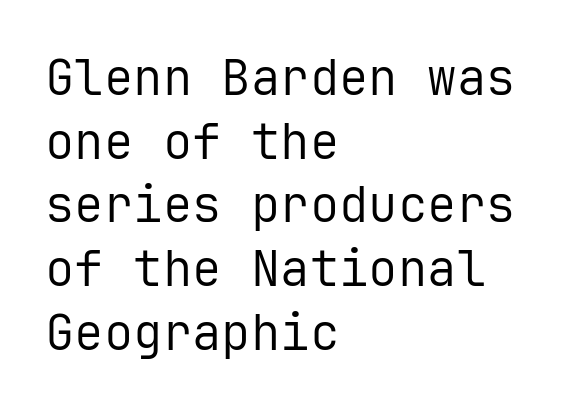
Q: Is the text bold? A: No.
Q: Is the text italic (slanted)? A: No, it is upright.
Q: Is the typeface a serif or a sans-serif typeface? A: Sans-serif.
Q: Is the text underlined? A: No.
Q: How is the paragraph aligned? A: Left-aligned.
Q: Is the spacing between letters normal or unusually wide? A: Normal.
Q: Is the spacing between lines tight, normal or loose? A: Normal.
Q: Width (condensed, normal, or wide)? A: Normal.
Q: Stroke contrast? A: Low.
Q: x-height? A: Medium.
Q: Monospaced? A: Yes.
